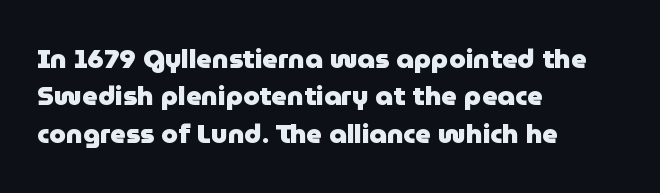
Q: Is the text bold? A: Yes.
Q: Is the text italic (slanted)? A: No, it is upright.
Q: Is the text underlined? A: No.
Q: How is the paragraph aligned? A: Left-aligned.
Q: Is the spacing between letters normal or unusually wide? A: Normal.
Q: Is the spacing between lines tight, normal or loose? A: Normal.
